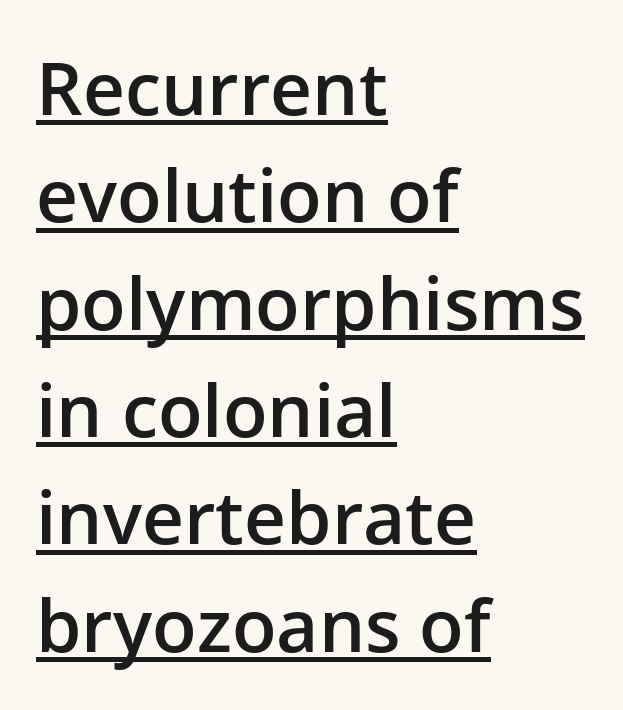
The image shows 73 px semibold sans-serif type, upright; set left-aligned, normal line spacing (1.47x), normal letter spacing, underlined; low stroke contrast and a medium x-height.
